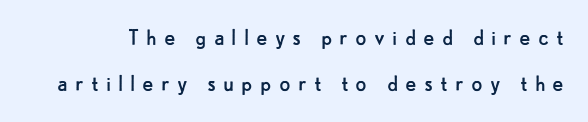
Q: Is the text bold? A: No.
Q: Is the text italic (slanted)? A: No, it is upright.
Q: Is the text underlined? A: No.
Q: Is the spacing between letters normal or unusually wide? A: Unusually wide.
